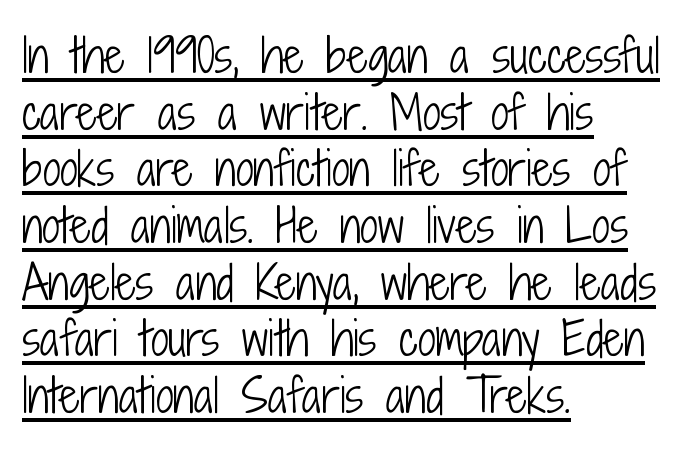
The image shows 45 px light, condensed sans-serif type, upright; set left-aligned, normal line spacing (1.26x), normal letter spacing, underlined; low stroke contrast and a medium x-height.
